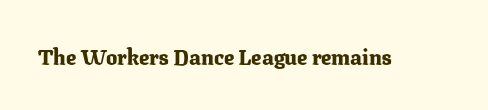
{"italic": "no", "bold": "yes", "underline": "no", "letter_spacing": "normal", "letter_spacing_em": 0.0, "glyph_px": 21}
